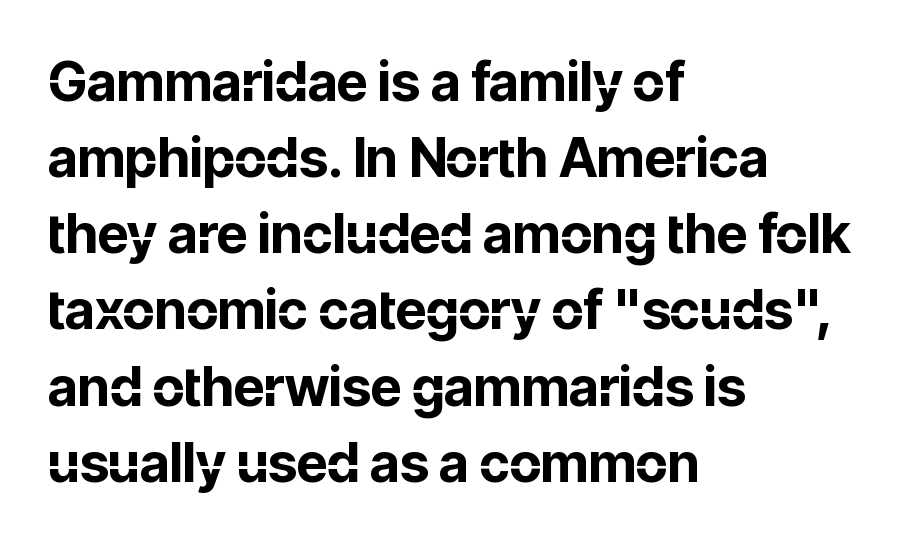
The sample has been set heavy, in full bold. A sans-serif font was chosen for this passage. Posture: vertical. A normal amount of white space separates one row of letters from the next. Decoration check: the copy has no underline.
